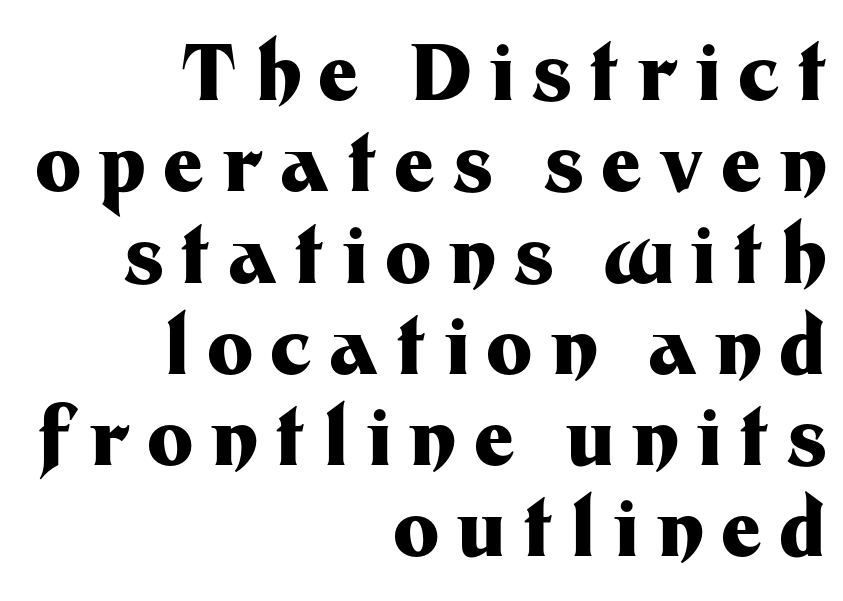
A typesetter would mark this as roman, not italic. The gaps between neighbouring characters are conspicuously large. No feet cap the strokes, marking this as sans-serif type. Spacing verdict: proportional, widths tailored to each character. Does the copy run flush right? Yes — the right margin is perfectly even.
